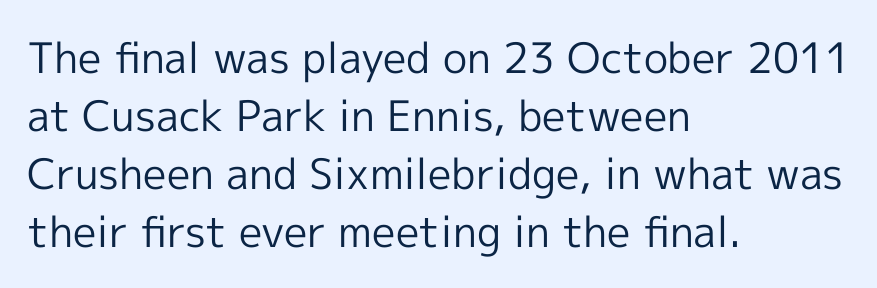
The image shows 42 px regular-weight sans-serif type, upright; set left-aligned, normal line spacing (1.38x), normal letter spacing, not underlined; a medium x-height.
